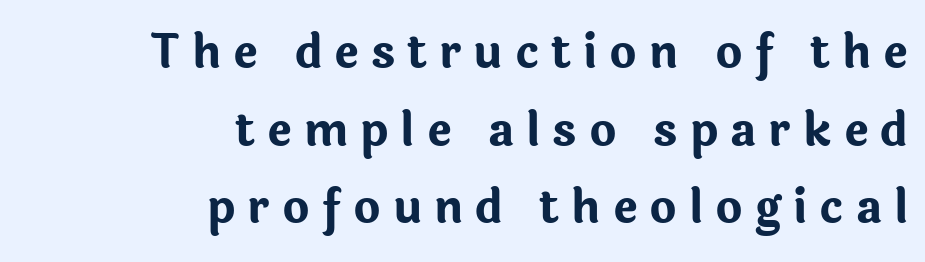
{"serif": "no", "italic": "no", "bold": "yes", "weight": "bold", "width": "normal", "stroke_contrast": "low", "x_height": "medium", "monospaced": "no", "underline": "no", "align": "right", "line_spacing": "normal", "line_spacing_ratio": 1.69, "letter_spacing": "wide", "letter_spacing_em": 0.26, "glyph_px": 46}
